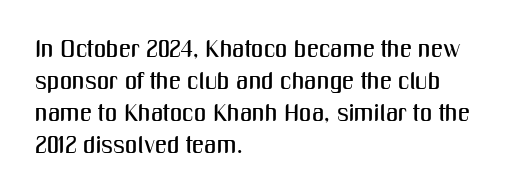
The image shows 24 px text type, upright; set left-aligned, normal line spacing (1.33x), normal letter spacing, not underlined.
